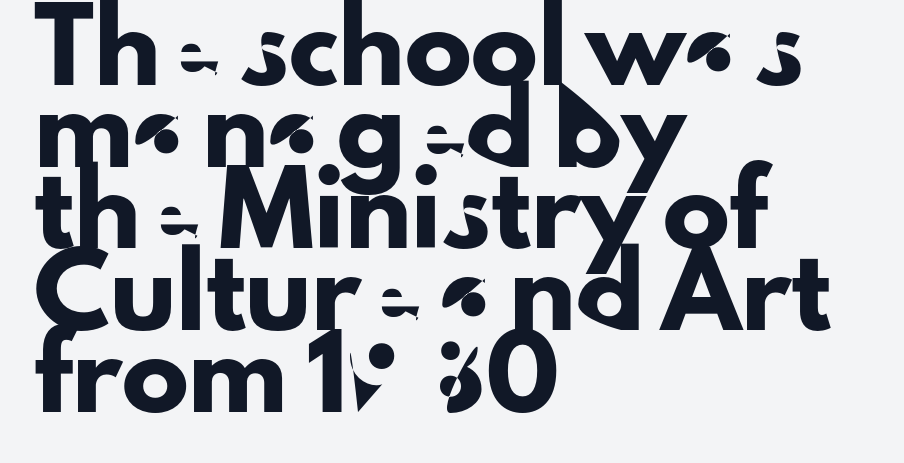
The image shows 67 px sans-serif type, upright; set left-aligned, line spacing 1.22x, normal letter spacing, not underlined; low stroke contrast and a small x-height.
